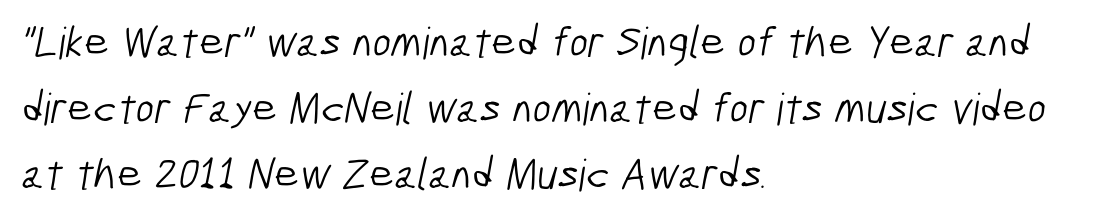
The image shows 44 px light, condensed sans-serif type; set left-aligned, normal line spacing (1.5x), normal letter spacing, not underlined; low stroke contrast and a medium x-height.
